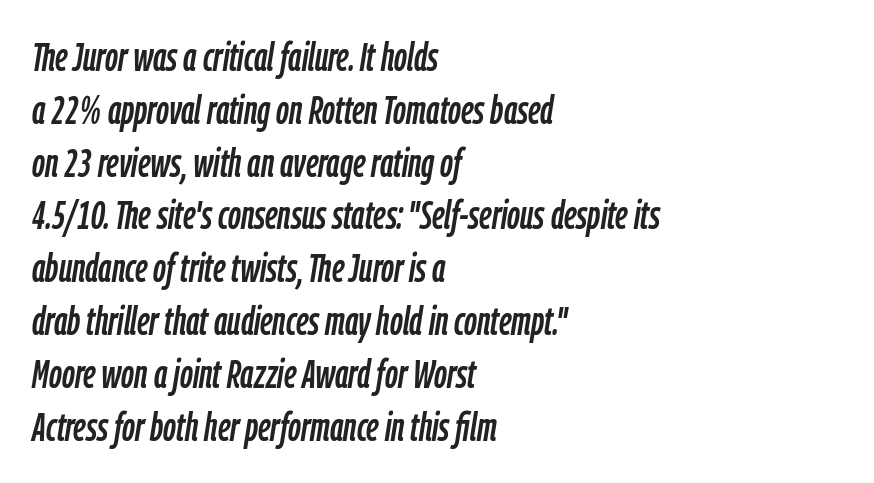
{"italic": "yes", "lean": "right", "slant_degrees": 9, "width": "condensed", "stroke_contrast": "low", "x_height": "medium", "monospaced": "no", "underline": "no", "align": "left", "line_spacing": "normal", "line_spacing_ratio": 1.32, "letter_spacing": "normal", "letter_spacing_em": 0.0, "glyph_px": 40}
